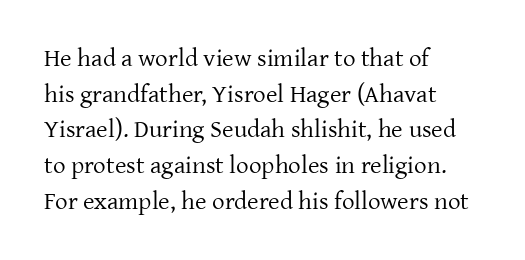
{"italic": "no", "bold": "no", "underline": "no", "align": "left", "line_spacing": "normal", "line_spacing_ratio": 1.43, "letter_spacing": "normal", "letter_spacing_em": 0.0, "glyph_px": 25}
